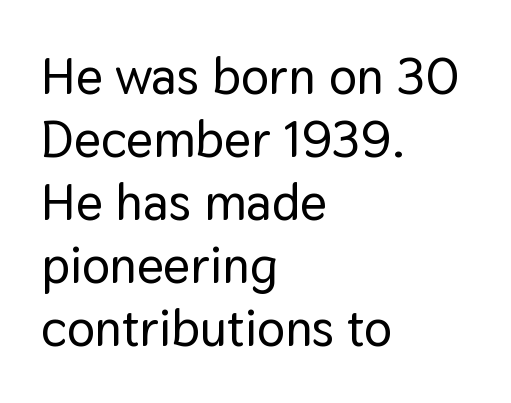
The image shows 52 px sans-serif type, upright; set left-aligned, line spacing 1.21x, normal letter spacing, not underlined; low stroke contrast and a medium x-height.
